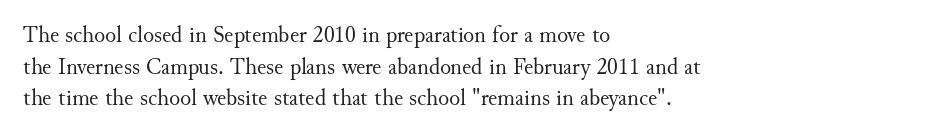
Q: Is the text bold? A: No.
Q: Is the text italic (slanted)? A: No, it is upright.
Q: Is the text underlined? A: No.
Q: How is the paragraph aligned? A: Left-aligned.
Q: Is the spacing between letters normal or unusually wide? A: Normal.
Q: Is the spacing between lines tight, normal or loose? A: Normal.
